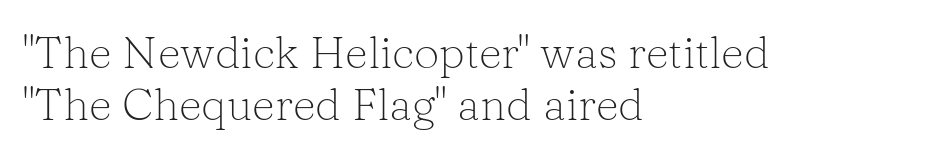
{"serif": "yes", "italic": "no", "bold": "no", "weight": "light", "width": "normal", "stroke_contrast": "low", "x_height": "medium", "monospaced": "no", "underline": "no", "align": "left", "line_spacing_ratio": 1.16, "letter_spacing": "normal", "letter_spacing_em": 0.0, "glyph_px": 45}
